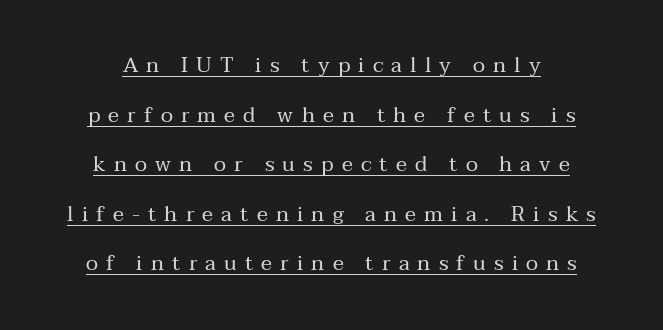
Leftover space on each line is divided equally before and after the words. Compared with undecorated copy, this sample adds a rule below the words. Rows of type keep a wide berth in the vertical direction. Substantial extra tracking has been applied to these lines. Is the type heavy? It reads as light-to-regular instead.
